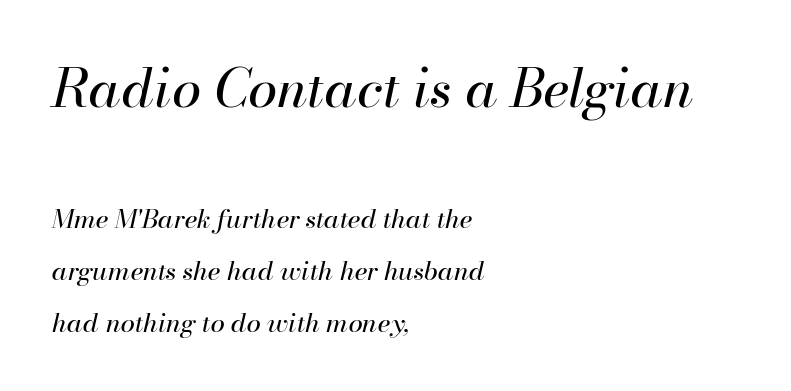
The baseline area is clear. Bold? No — there's no thickening of the strokes. This sample has the flowing, uneven cadence of proportional lettering. These lines keep a tight, regular rhythm from letter to letter.
